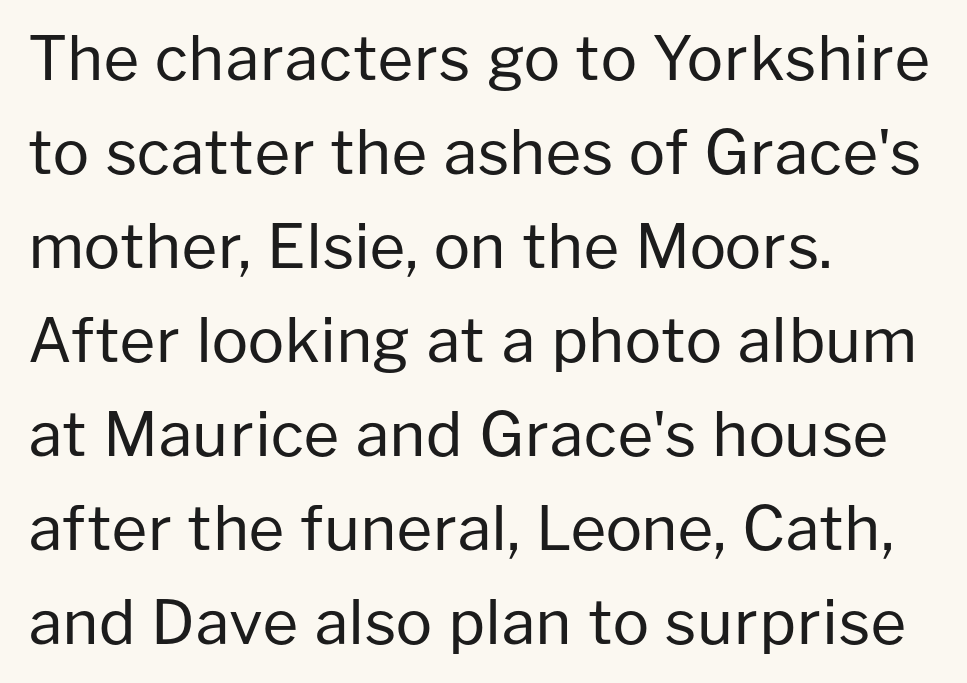
Spacing verdict: proportional, widths tailored to each character. Vertical strokes here are truly vertical. I'd call this a sans setting — the letters go barefoot. A bare baseline throughout the passage.
